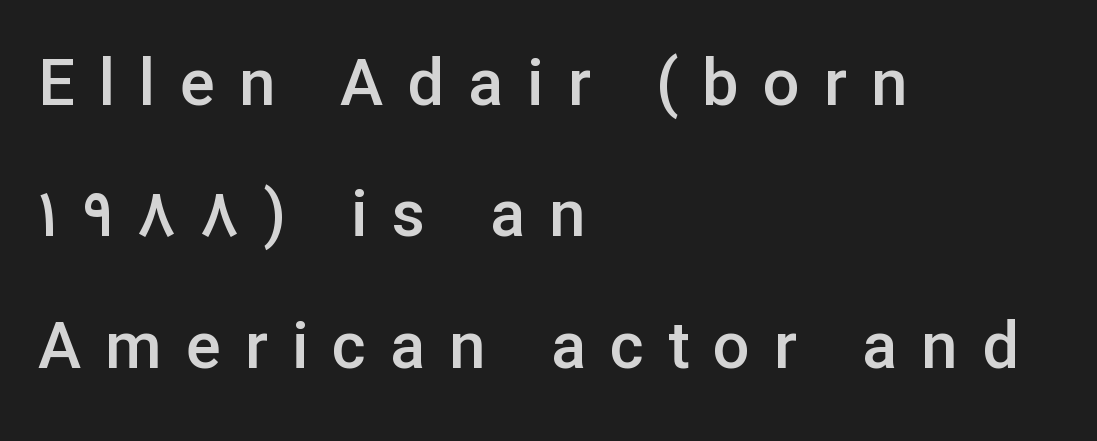
{"serif": "no", "italic": "no", "bold": "semi", "weight": "semibold", "width": "normal", "stroke_contrast": "low", "x_height": "medium", "monospaced": "no", "underline": "no", "align": "left", "line_spacing": "loose", "line_spacing_ratio": 2.02, "letter_spacing": "wide", "letter_spacing_em": 0.37, "glyph_px": 65}
